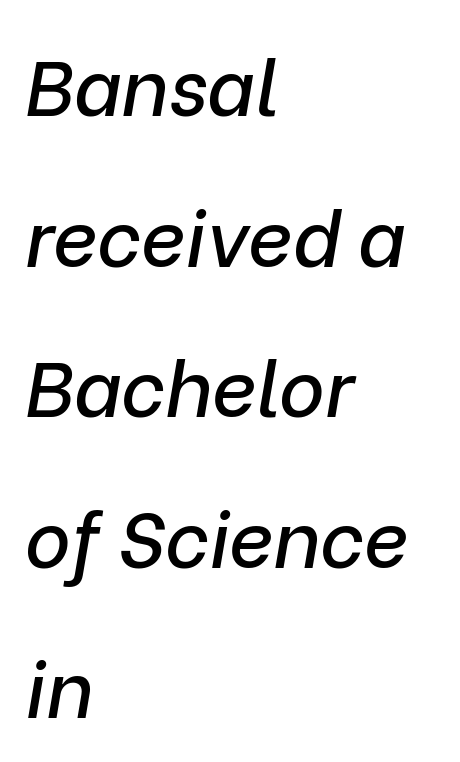
The image shows 78 px text type, italic (leaning right); set left-aligned, loose line spacing (1.93x), normal letter spacing, not underlined; low stroke contrast and a medium x-height.
